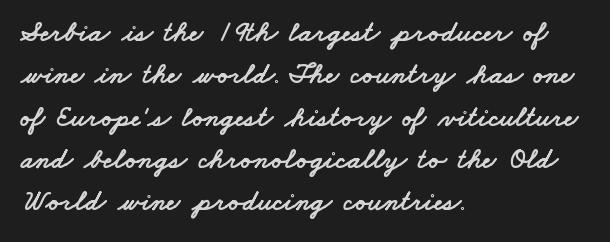
Q: Is the typeface a serif or a sans-serif typeface? A: Sans-serif.
Q: Is the text underlined? A: No.
Q: How is the paragraph aligned? A: Left-aligned.
Q: Is the spacing between letters normal or unusually wide? A: Normal.
Q: Is the spacing between lines tight, normal or loose? A: Normal.
Q: Width (condensed, normal, or wide)? A: Wide.
Q: Stroke contrast? A: Low.
Q: x-height? A: Small.
Q: Monospaced? A: No.
